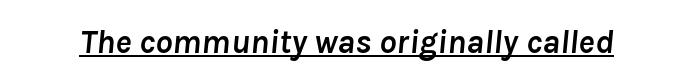
The image shows 34 px semibold type, italic (leaning right); set normal letter spacing, underlined; low stroke contrast and a medium x-height.
